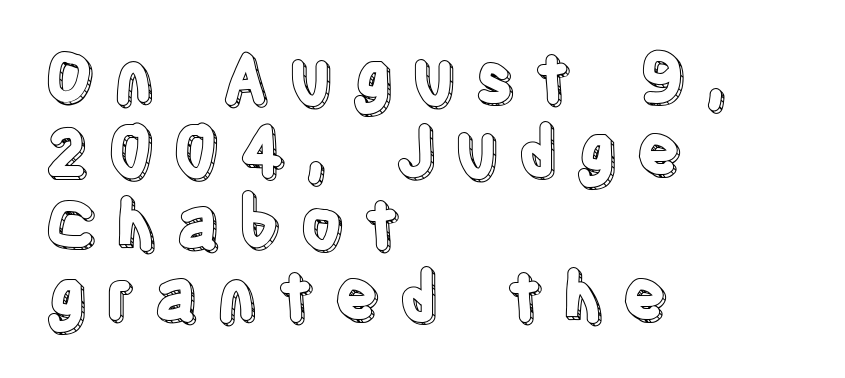
Q: Is the text italic (slanted)? A: No, it is upright.
Q: Is the text underlined? A: No.
Q: How is the paragraph aligned? A: Left-aligned.
Q: Is the spacing between letters normal or unusually wide? A: Unusually wide.
Q: Is the spacing between lines tight, normal or loose? A: Tight.
Q: Width (condensed, normal, or wide)? A: Condensed.
Q: x-height? A: Large.
Q: Monospaced? A: No.
